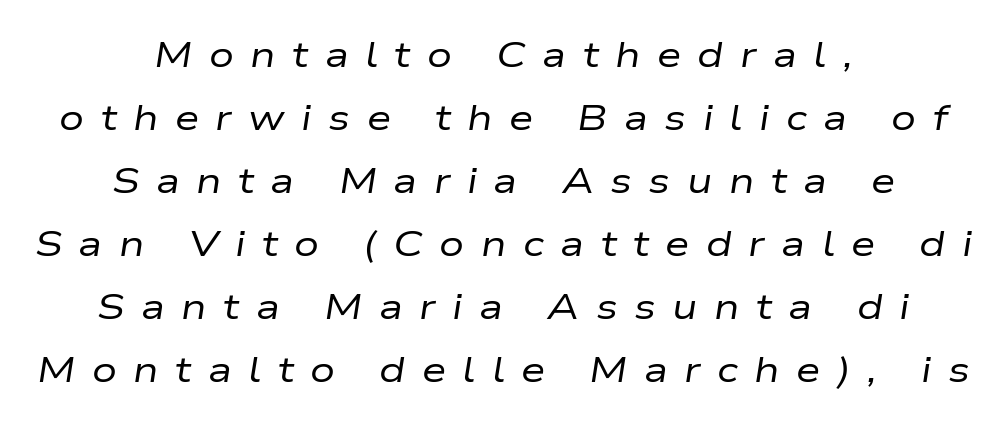
The image shows 35 px regular-weight, wide type, italic (leaning right); set centered, line spacing 1.8x, unusually wide letter spacing (+0.47 em), not underlined; low stroke contrast and a medium x-height.
